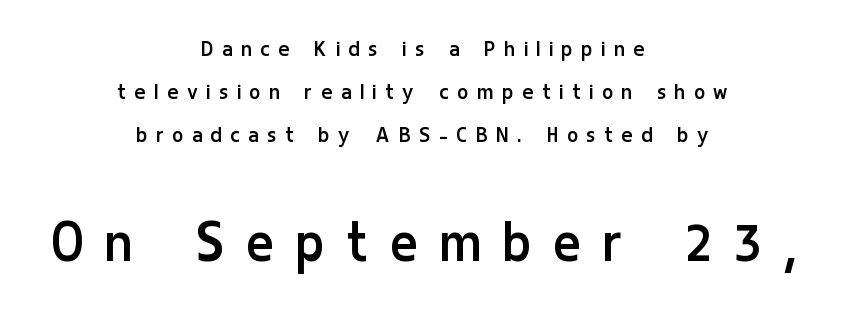
Q: Is the text bold? A: No.
Q: Is the text italic (slanted)? A: No, it is upright.
Q: Is the typeface a serif or a sans-serif typeface? A: Sans-serif.
Q: Is the text underlined? A: No.
Q: How is the paragraph aligned? A: Centered.
Q: Is the spacing between letters normal or unusually wide? A: Unusually wide.
Q: Which block of text is set in a larger size, the first (top) or the second (bottom)? A: The second (bottom) one.
Q: Width (condensed, normal, or wide)? A: Condensed.
Q: Stroke contrast? A: Low.
Q: x-height? A: Medium.
Q: Monospaced? A: No.
